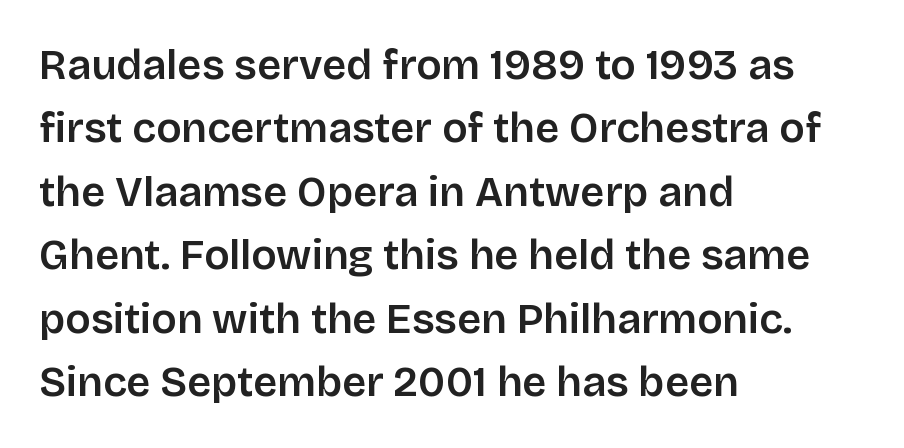
The image shows 42 px sans-serif type, upright; set left-aligned, normal line spacing (1.51x), normal letter spacing, not underlined; low stroke contrast and a large x-height.
